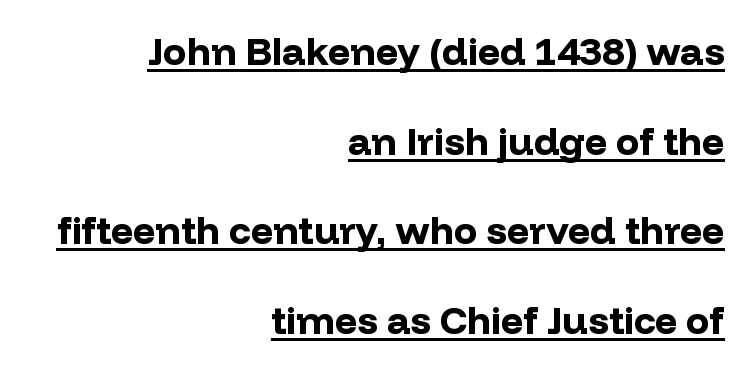
Note: no serifs on the glyphs. What decoration does the sample have? An underline. Students, observe: this is what heavily led, spacious text looks like. Strong, thick strokes mark this as bold type. Is there any slant? The stems are plumb.
